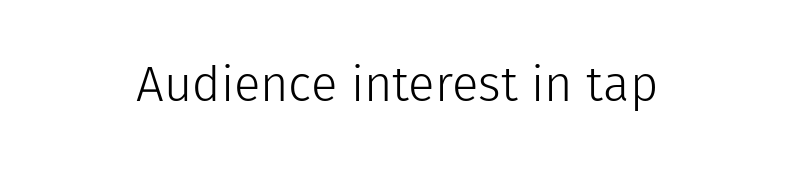
{"serif": "no", "italic": "no", "bold": "no", "weight": "light", "width": "normal", "stroke_contrast": "low", "x_height": "medium", "monospaced": "no", "underline": "no", "letter_spacing": "normal", "letter_spacing_em": 0.0, "glyph_px": 49}
